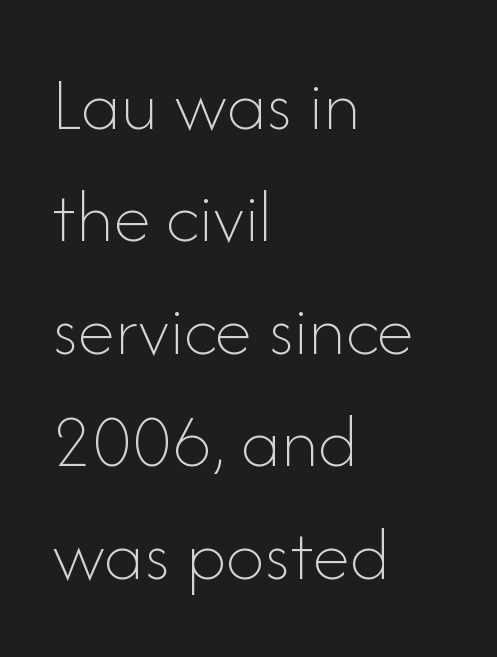
The image shows 77 px thin type, upright; set left-aligned, normal line spacing (1.46x), normal letter spacing, not underlined; low stroke contrast and a small x-height.
